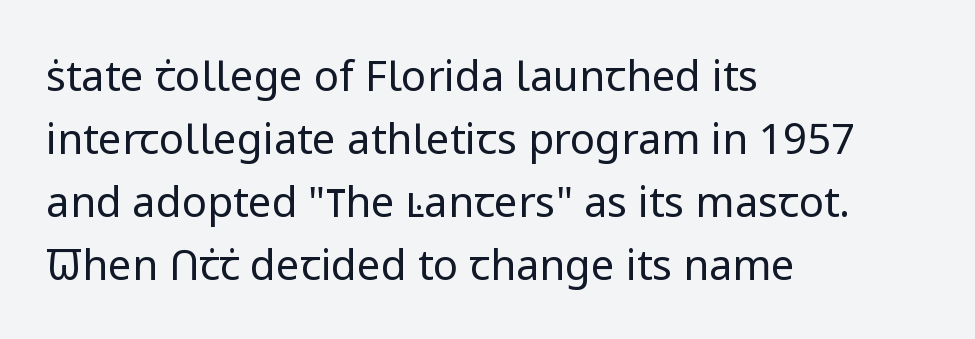
Q: Is the text bold? A: No.
Q: Is the text italic (slanted)? A: No, it is upright.
Q: Is the typeface a serif or a sans-serif typeface? A: Sans-serif.
Q: Is the text underlined? A: No.
Q: How is the paragraph aligned? A: Left-aligned.
Q: Is the spacing between letters normal or unusually wide? A: Normal.
Q: Is the spacing between lines tight, normal or loose? A: Normal.
Q: Width (condensed, normal, or wide)? A: Normal.
Q: Stroke contrast? A: Low.
Q: x-height? A: Medium.
Q: Monospaced? A: No.
